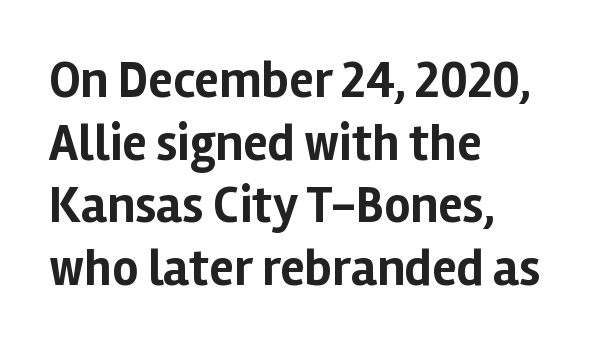
Summary of weight: heavy, a full bold. Check where the strokes stop: nothing finishes them off — pure sans. Letter spacing: default. Each line starts at the same left margin while the right side varies. Nope, not italic — everything's standing straight. These lines are rendered in a variable-pitch font.
